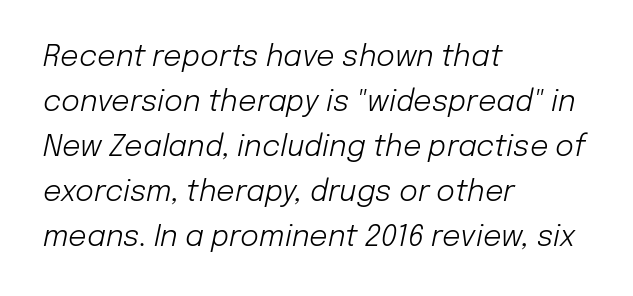
Q: Is the text bold? A: No.
Q: Is the text italic (slanted)? A: Yes, it leans right by about 12 degrees.
Q: Is the text underlined? A: No.
Q: How is the paragraph aligned? A: Left-aligned.
Q: Is the spacing between letters normal or unusually wide? A: Normal.
Q: Is the spacing between lines tight, normal or loose? A: Normal.
Q: Width (condensed, normal, or wide)? A: Normal.
Q: Stroke contrast? A: Low.
Q: x-height? A: Medium.
Q: Monospaced? A: No.
